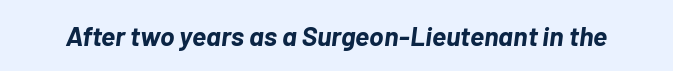
Slant detected: the letters are inclined. The passage shown has conventional tracking throughout. Each glyph is drawn with heavy, bold strokes. A clean baseline with only descenders dipping below it.
